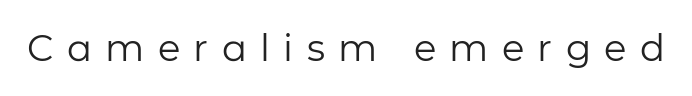
{"serif": "no", "italic": "no", "bold": "no", "weight": "regular", "width": "normal", "stroke_contrast": "low", "x_height": "medium", "monospaced": "no", "underline": "no", "letter_spacing": "wide", "letter_spacing_em": 0.36, "glyph_px": 37}
